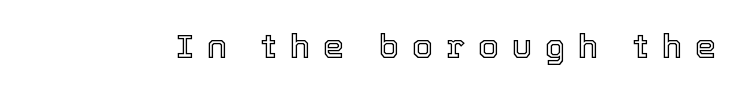
The image shows 34 px text type, upright; set unusually wide letter spacing (+0.37 em), not underlined; a medium x-height.
